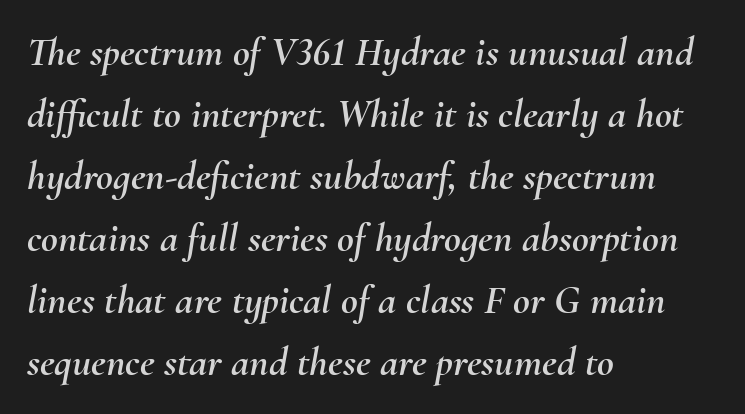
This sample uses plain, unmodified letter spacing. The strip under each line holds only bare page. If you drew a line through each stem, it would be angled. Teacher's note: observe the even left margin — that is flush-left alignment. Evenly set lines give the paragraph a standard silhouette. Note the varied advance widths — an 'i' is clearly narrower than an 'm'.
